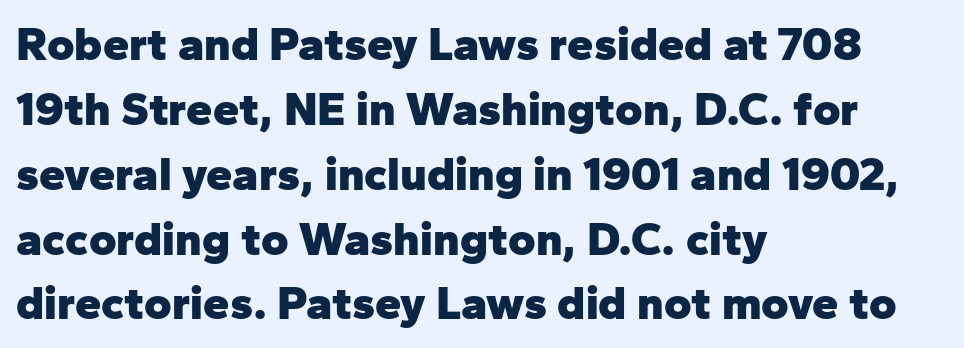
The image shows 47 px heavy sans-serif type, upright; set left-aligned, normal line spacing (1.38x), normal letter spacing, not underlined; low stroke contrast and a medium x-height.
